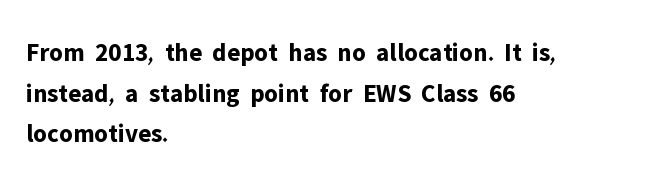
Students, note that the glyphs here touch the page at normal intervals. Lines of text with bare space underneath. Short and long lines alike share a common starting point at left. The font's upright variant was chosen for this text.
